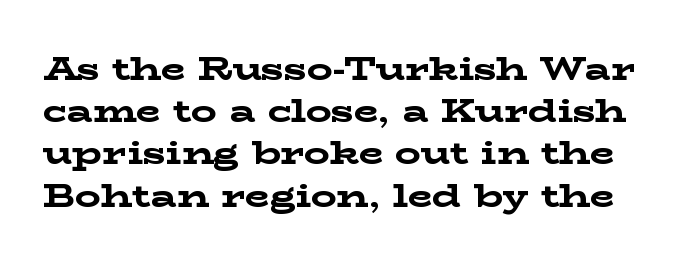
{"serif": "yes", "italic": "no", "bold": "yes", "weight": "bold", "width": "wide", "stroke_contrast": "low", "x_height": "medium", "monospaced": "no", "underline": "no", "line_spacing": "normal", "line_spacing_ratio": 1.32, "letter_spacing": "normal", "letter_spacing_em": 0.0, "glyph_px": 32}
